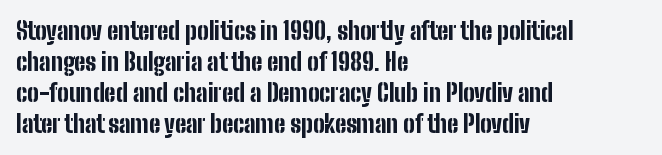
{"italic": "no", "bold": "yes", "underline": "no", "align": "left", "line_spacing": "normal", "line_spacing_ratio": 1.29, "letter_spacing": "normal", "letter_spacing_em": 0.0, "glyph_px": 24}
